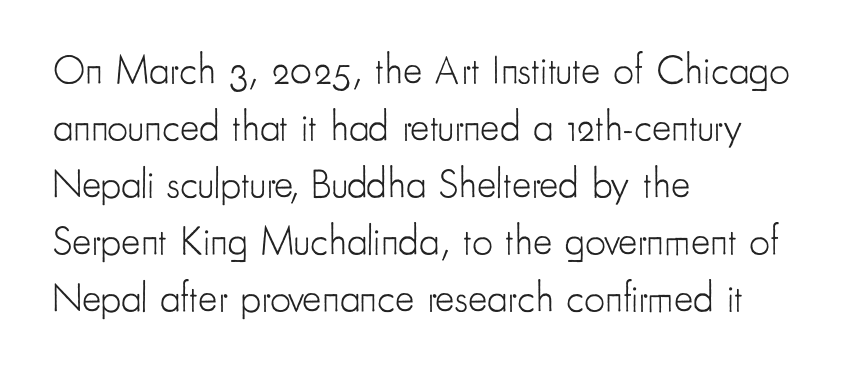
A roman cut, with each character standing at attention. All the whitespace from short lines collects on the right. Check where the strokes stop: nothing finishes them off — pure sans. This reads as an unemphasized weight, regular at the heaviest. Notice how descenders clear the ascenders below comfortably — that's standard leading.
